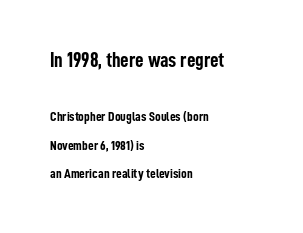
{"italic": "no", "bold": "yes", "underline": "no", "align": "left", "line_spacing": "loose", "line_spacing_ratio": 2.05, "letter_spacing": "normal", "letter_spacing_em": 0.0, "larger_block": "first", "size_ratio": 1.5, "glyph_px": 21}
